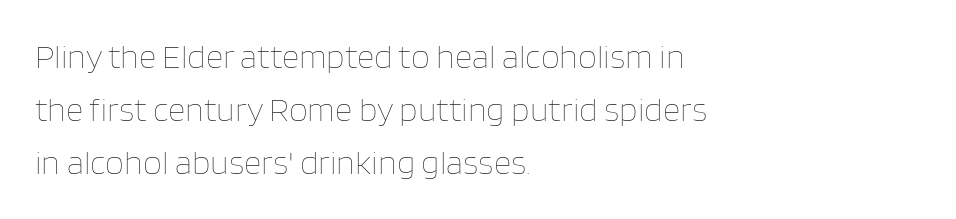
Looks like regular typesetting: each glyph gets only the width it needs. Beneath every word, the page is bare. Italic? Not at all — the glyphs are vertical. Each line starts at the same left margin while the right side varies. Words appear dense and cohesive because spacing is normal.
